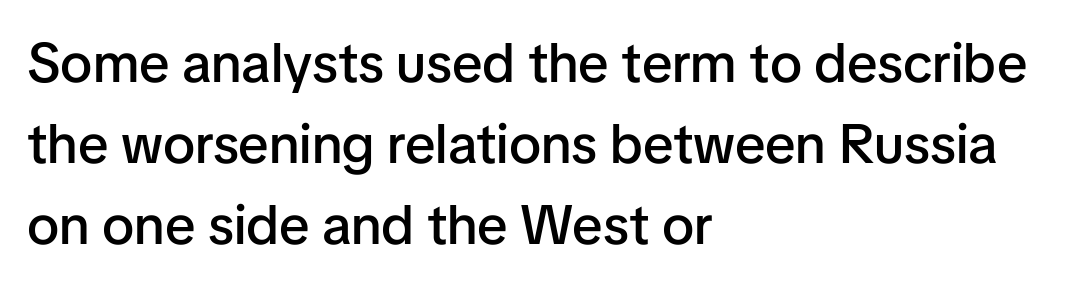
Do the characters align in a grid? No, the font is proportional. Every row of glyphs begins at an identical x-position on the left. The glyphs have the mass of a demibold cut, below bold. Standard letterfit; no display-style spreading of the glyphs.
